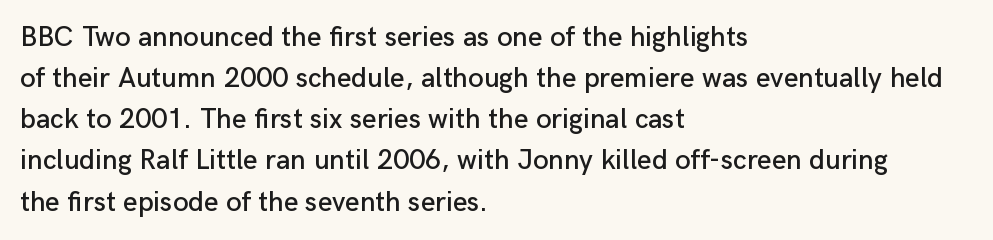
{"serif": "no", "italic": "no", "width": "normal", "stroke_contrast": "low", "x_height": "medium", "monospaced": "no", "underline": "no", "align": "left", "line_spacing": "normal", "line_spacing_ratio": 1.47, "letter_spacing": "normal", "letter_spacing_em": 0.0, "glyph_px": 28}
